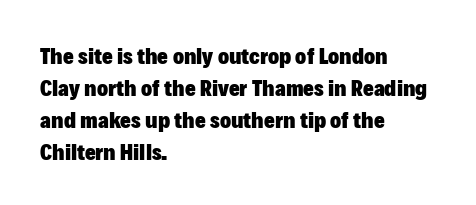
Compared with typical paragraphs, the rows here are spaced about the same. In terms of posture, this sample is upright. You'd pick this weight for a headline — it's a proper bold. Typeset ragged right — the left edge is the straight one.
